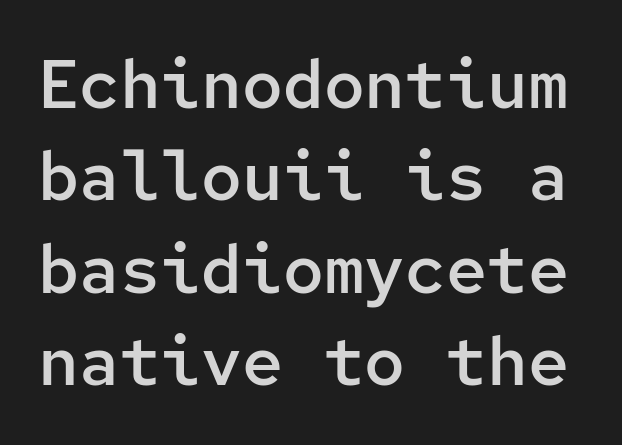
Q: Is the text bold? A: Semi-bold.
Q: Is the text italic (slanted)? A: No, it is upright.
Q: Is the typeface a serif or a sans-serif typeface? A: Sans-serif.
Q: Is the text underlined? A: No.
Q: Is the spacing between letters normal or unusually wide? A: Normal.
Q: Is the spacing between lines tight, normal or loose? A: Normal.
Q: Width (condensed, normal, or wide)? A: Normal.
Q: Stroke contrast? A: Low.
Q: x-height? A: Medium.
Q: Monospaced? A: Yes.
